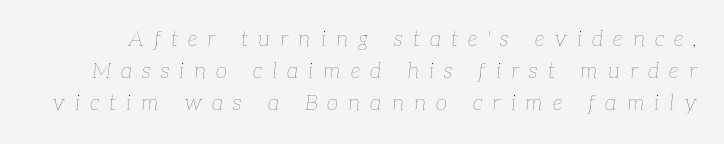
The image shows 21 px text type, italic (leaning right); set normal line spacing (1.52x), unusually wide letter spacing (+0.48 em), not underlined.
